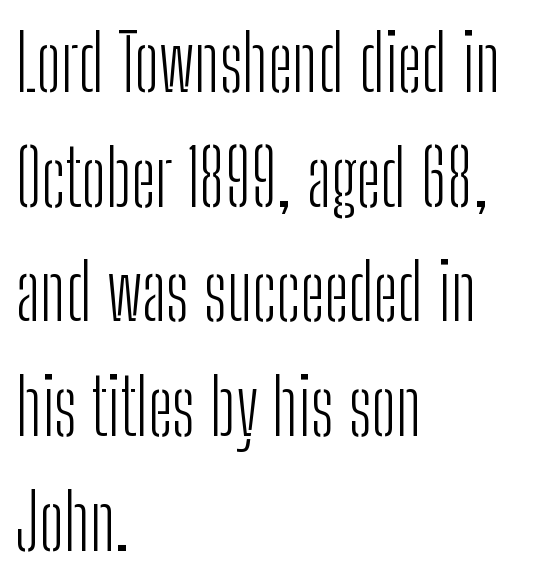
Q: Is the text bold? A: No.
Q: Is the text italic (slanted)? A: No, it is upright.
Q: Is the typeface a serif or a sans-serif typeface? A: Sans-serif.
Q: Is the text underlined? A: No.
Q: How is the paragraph aligned? A: Left-aligned.
Q: Is the spacing between letters normal or unusually wide? A: Normal.
Q: Is the spacing between lines tight, normal or loose? A: Normal.
Q: Width (condensed, normal, or wide)? A: Condensed.
Q: Stroke contrast? A: Low.
Q: x-height? A: Medium.
Q: Monospaced? A: No.
